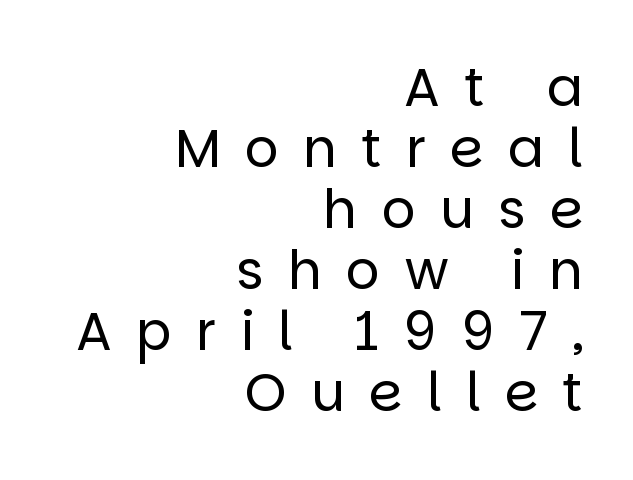
{"serif": "no", "italic": "no", "bold": "no", "weight": "regular", "width": "normal", "stroke_contrast": "low", "x_height": "large", "monospaced": "no", "underline": "no", "align": "right", "line_spacing": "tight", "line_spacing_ratio": 1.15, "letter_spacing": "wide", "letter_spacing_em": 0.46, "glyph_px": 53}
